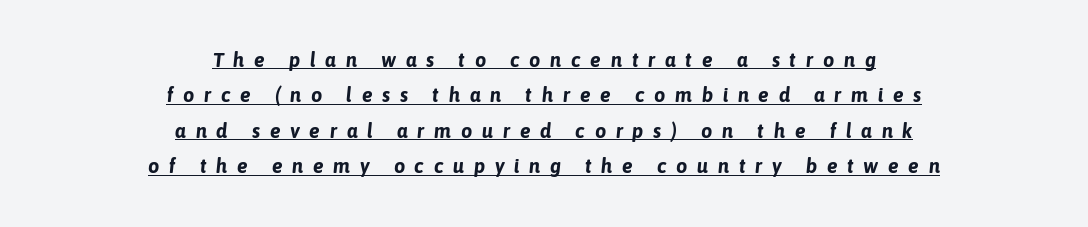
{"italic": "yes", "lean": "right", "slant_degrees": 6, "bold": "yes", "underline": "yes", "align": "center", "line_spacing_ratio": 1.77, "letter_spacing": "wide", "letter_spacing_em": 0.48, "glyph_px": 20}
